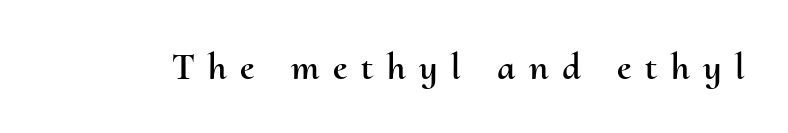
{"italic": "no", "width": "normal", "stroke_contrast": "medium", "x_height": "small", "monospaced": "no", "underline": "no", "letter_spacing": "wide", "letter_spacing_em": 0.36, "glyph_px": 38}
